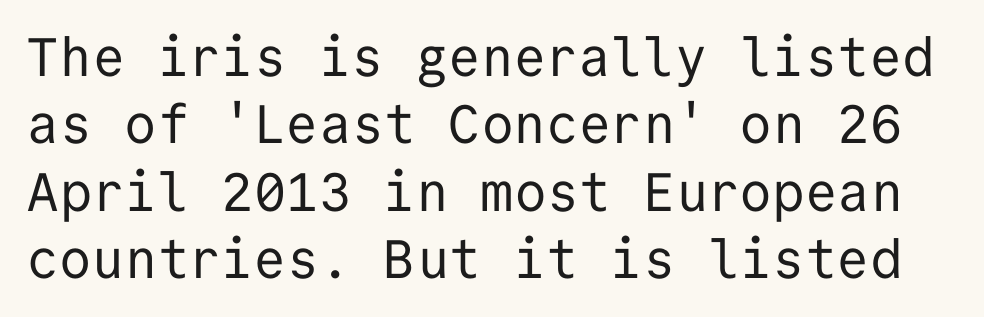
Q: Is the text bold? A: No.
Q: Is the text italic (slanted)? A: No, it is upright.
Q: Is the typeface a serif or a sans-serif typeface? A: Sans-serif.
Q: Is the text underlined? A: No.
Q: Is the spacing between letters normal or unusually wide? A: Normal.
Q: Is the spacing between lines tight, normal or loose? A: Normal.
Q: Width (condensed, normal, or wide)? A: Normal.
Q: Stroke contrast? A: Low.
Q: x-height? A: Medium.
Q: Monospaced? A: Yes.
